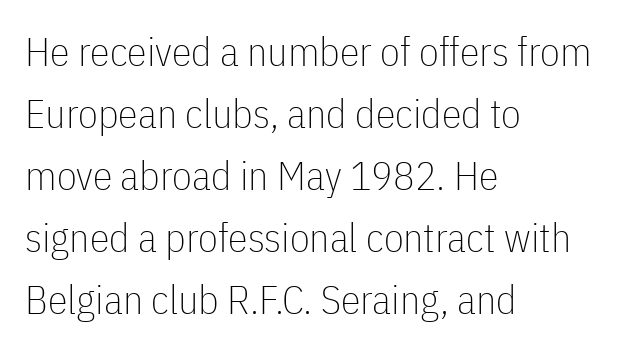
Q: Is the text bold? A: No.
Q: Is the text italic (slanted)? A: No, it is upright.
Q: Is the typeface a serif or a sans-serif typeface? A: Sans-serif.
Q: Is the text underlined? A: No.
Q: How is the paragraph aligned? A: Left-aligned.
Q: Is the spacing between letters normal or unusually wide? A: Normal.
Q: Is the spacing between lines tight, normal or loose? A: Normal.
Q: Width (condensed, normal, or wide)? A: Condensed.
Q: Stroke contrast? A: Low.
Q: x-height? A: Medium.
Q: Monospaced? A: No.
